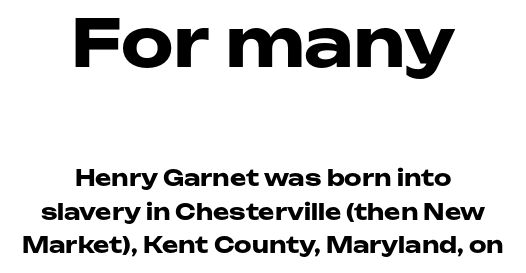
The image shows 66 px heavy, wide sans-serif type, upright; set centered, normal line spacing (1.52x), normal letter spacing, not underlined; the first (top) block is 3.0x larger; low stroke contrast and a medium x-height.
